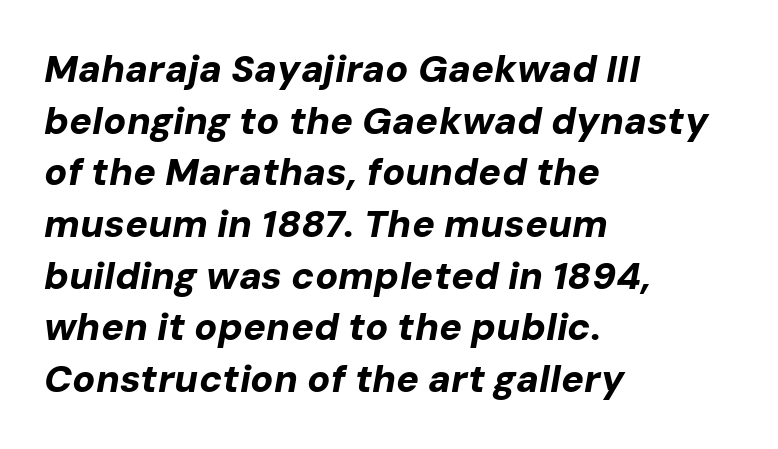
Where is the straight margin? On the left. Honestly, there is no underline to notice here at all. Standard letterfit; no display-style spreading of the glyphs. This sample uses an oblique cut, with every glyph tilted off the vertical.
